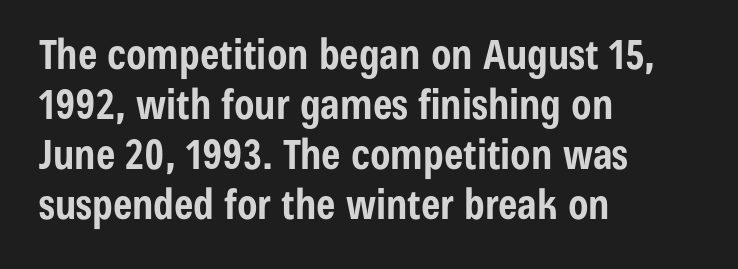
The image shows 41 px bold, condensed sans-serif type, upright; set left-aligned, line spacing 1.22x, normal letter spacing, not underlined; low stroke contrast and a medium x-height.
